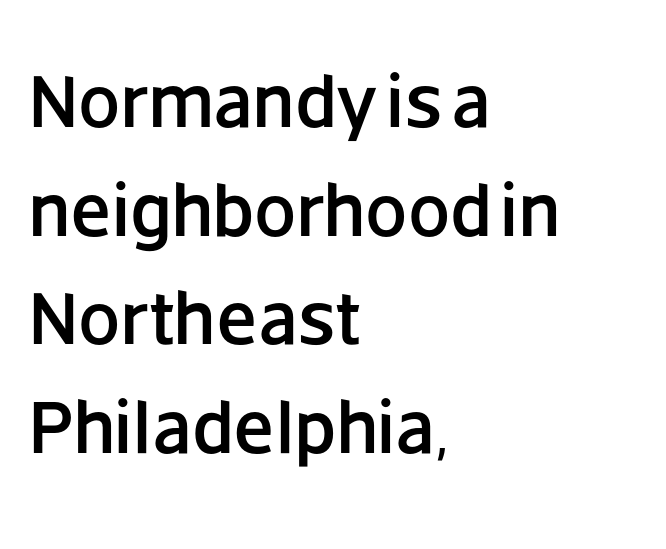
The image shows 75 px sans-serif type, upright; set left-aligned, normal line spacing (1.45x), normal letter spacing, not underlined; low stroke contrast and a large x-height.
